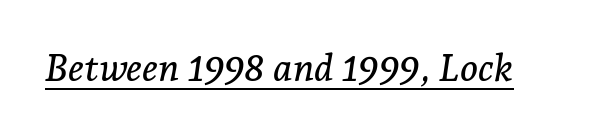
Here the designer chose a conventional face with non-uniform glyph widths. To sum up the face: it has serifs. The face used here has a pronounced slope to its letters. A typesetter would call this zero additional tracking.
